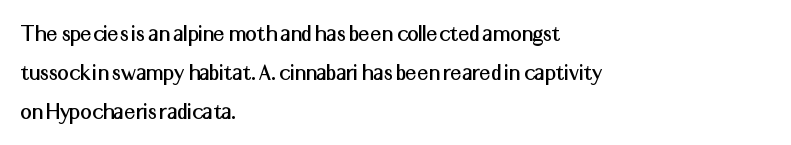
{"italic": "no", "underline": "no", "align": "left", "line_spacing": "normal", "line_spacing_ratio": 1.56, "letter_spacing": "normal", "letter_spacing_em": 0.0, "glyph_px": 25}
